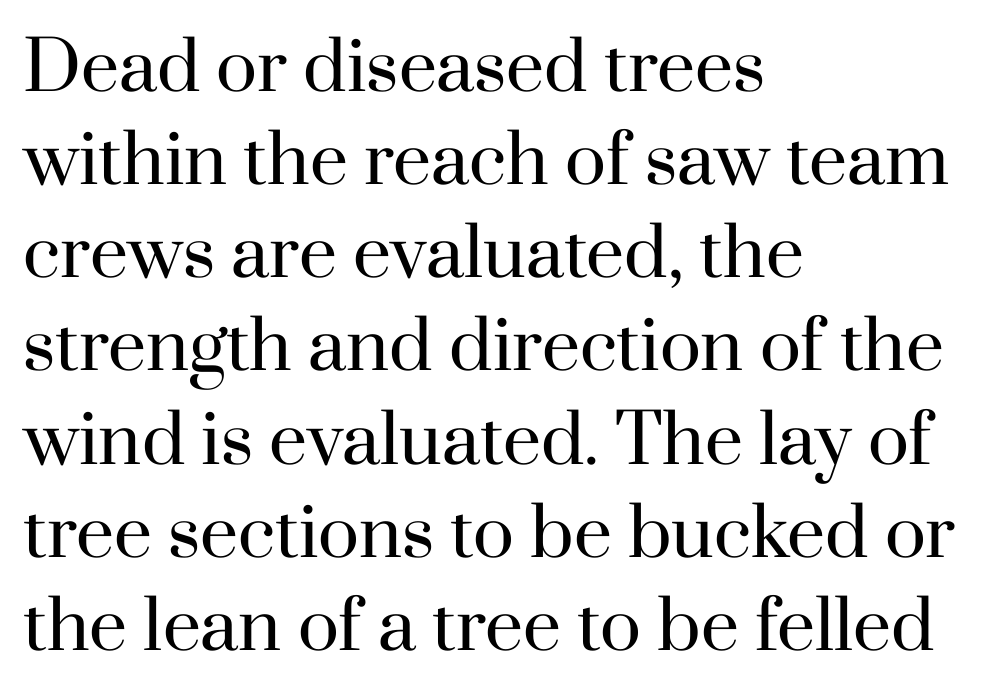
Character widths vary here, with narrow letters taking less room than wide ones. These lines sit exactly where default settings would place them. The characters display serif detailing at their extremities. Rule under the text: the space is simply empty.
